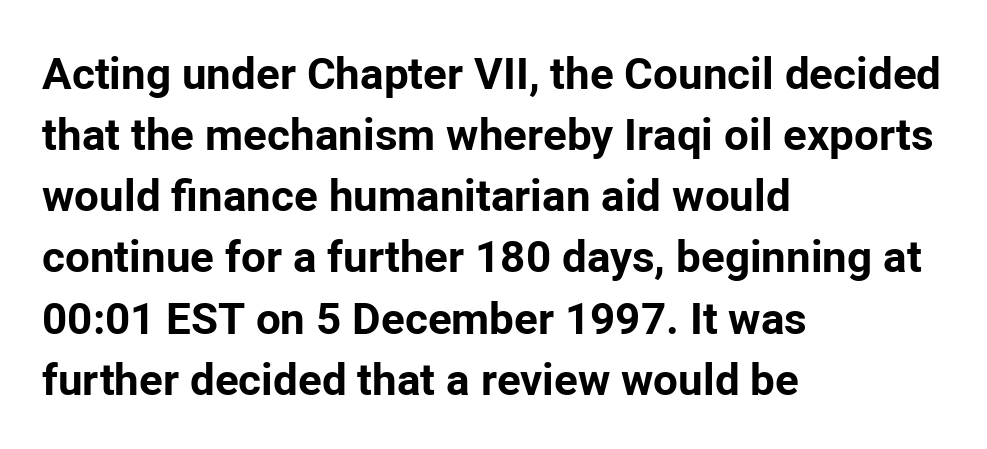
{"serif": "no", "italic": "no", "bold": "yes", "weight": "bold", "width": "normal", "stroke_contrast": "low", "x_height": "medium", "monospaced": "no", "underline": "no", "align": "left", "line_spacing": "normal", "line_spacing_ratio": 1.39, "letter_spacing": "normal", "letter_spacing_em": 0.0, "glyph_px": 44}
